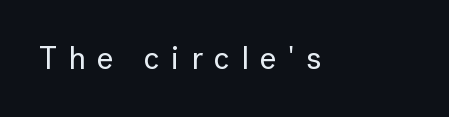
{"serif": "no", "italic": "no", "width": "normal", "stroke_contrast": "low", "x_height": "medium", "monospaced": "no", "underline": "no", "letter_spacing": "wide", "letter_spacing_em": 0.36, "glyph_px": 32}
